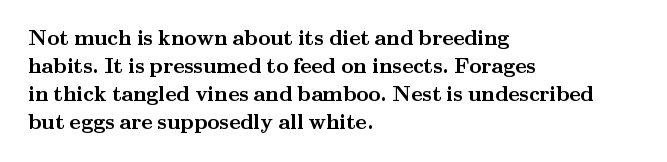
{"italic": "no", "bold": "yes", "underline": "no", "align": "left", "line_spacing": "normal", "line_spacing_ratio": 1.33, "letter_spacing": "normal", "letter_spacing_em": 0.0, "glyph_px": 21}
